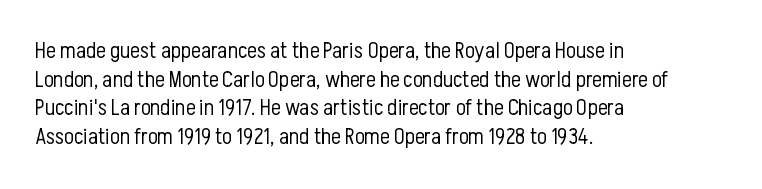
The lines sit at an ordinary, default distance from one another. The text block is weighted toward the left margin, trailing off unevenly rightward. Tracking value appears to be zero — textbook default spacing. Has an underline been added? It has not. Stroke mass is kept to a normal reading level or below.
